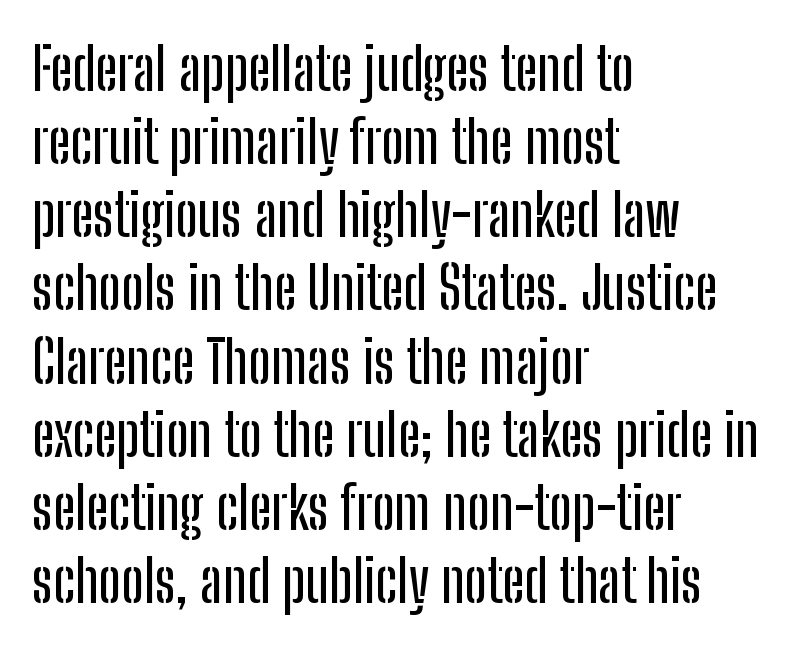
Examine the stroke ends and you'll find no serifs. Unlike italic type, these characters show no tilt at all. These lines keep a tight, regular rhythm from letter to letter. No word sits above an underline.
